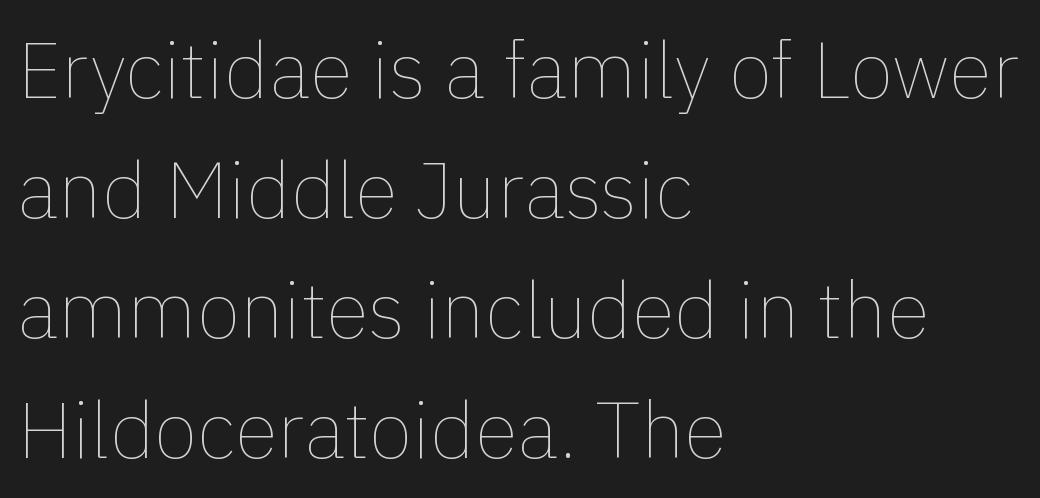
The image shows 79 px thin type, upright; set left-aligned, normal line spacing (1.52x), normal letter spacing, not underlined; a medium x-height.
